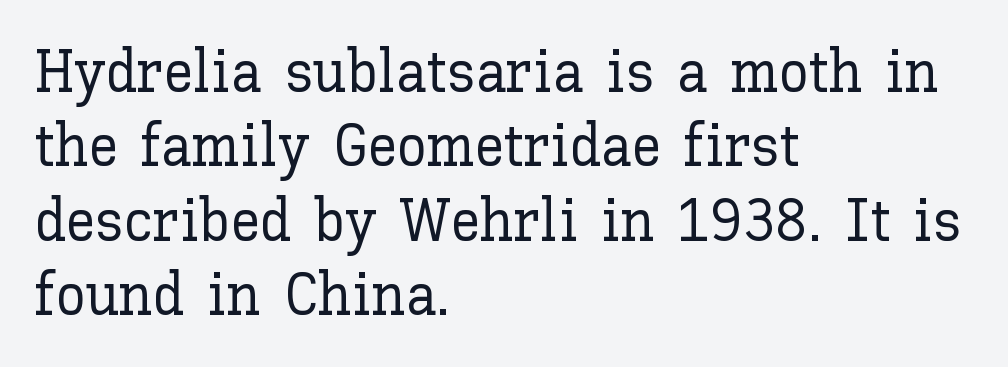
The image shows 60 px text type, upright; set left-aligned, line spacing 1.24x, normal letter spacing, not underlined; low stroke contrast and a medium x-height.
